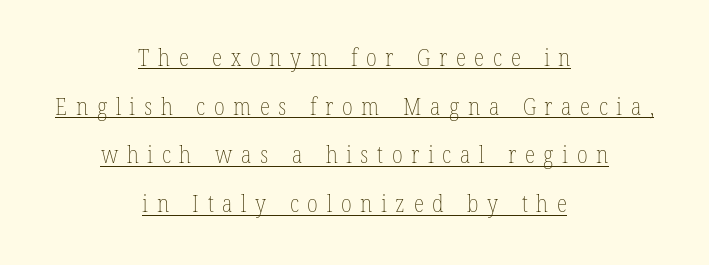
Q: Is the text bold? A: No.
Q: Is the text italic (slanted)? A: No, it is upright.
Q: Is the text underlined? A: Yes.
Q: How is the paragraph aligned? A: Centered.
Q: Is the spacing between letters normal or unusually wide? A: Unusually wide.
Q: Is the spacing between lines tight, normal or loose? A: Loose.
